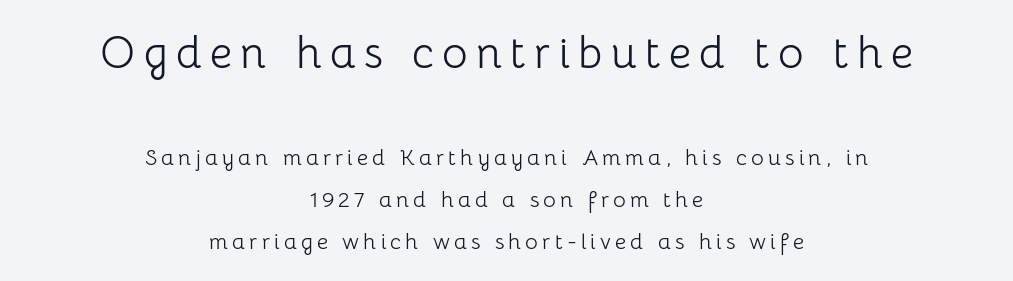
The letters look calm and open, with moderate or lighter stems. This is roman type, the default non-slanted kind. Short and long lines alike share a common midpoint. Between these two stacked blocks, the higher one wins on size.
